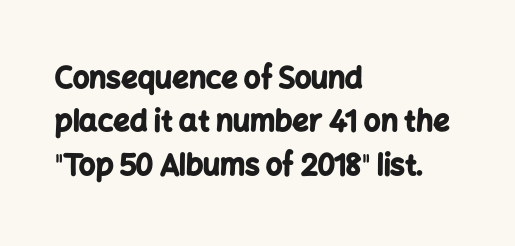
Q: Is the text bold? A: Yes.
Q: Is the text italic (slanted)? A: No, it is upright.
Q: Is the typeface a serif or a sans-serif typeface? A: Sans-serif.
Q: Is the text underlined? A: No.
Q: How is the paragraph aligned? A: Left-aligned.
Q: Is the spacing between letters normal or unusually wide? A: Normal.
Q: Is the spacing between lines tight, normal or loose? A: Normal.
Q: Width (condensed, normal, or wide)? A: Normal.
Q: Stroke contrast? A: Low.
Q: x-height? A: Medium.
Q: Monospaced? A: No.
